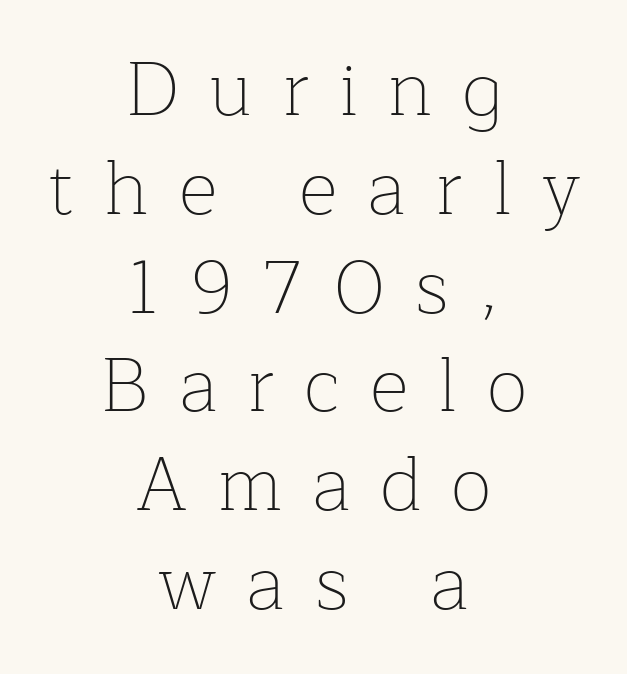
Q: Is the text bold? A: No.
Q: Is the text italic (slanted)? A: No, it is upright.
Q: Is the typeface a serif or a sans-serif typeface? A: Serif.
Q: Is the text underlined? A: No.
Q: How is the paragraph aligned? A: Centered.
Q: Is the spacing between letters normal or unusually wide? A: Unusually wide.
Q: Is the spacing between lines tight, normal or loose? A: Normal.
Q: Width (condensed, normal, or wide)? A: Normal.
Q: Stroke contrast? A: Low.
Q: x-height? A: Medium.
Q: Monospaced? A: No.
